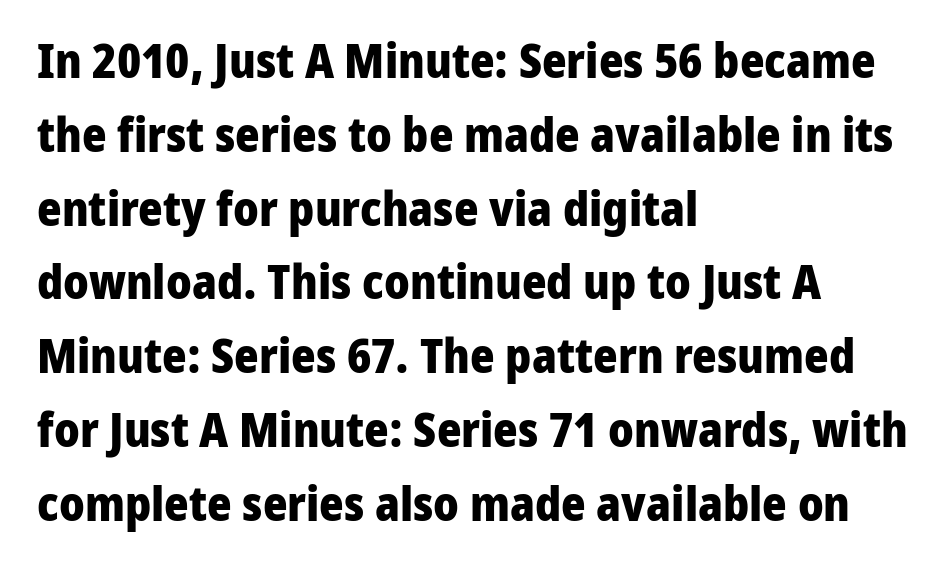
Q: Is the text bold? A: Yes.
Q: Is the text italic (slanted)? A: No, it is upright.
Q: Is the typeface a serif or a sans-serif typeface? A: Sans-serif.
Q: Is the text underlined? A: No.
Q: How is the paragraph aligned? A: Left-aligned.
Q: Is the spacing between letters normal or unusually wide? A: Normal.
Q: Is the spacing between lines tight, normal or loose? A: Normal.
Q: Width (condensed, normal, or wide)? A: Normal.
Q: Stroke contrast? A: Low.
Q: x-height? A: Medium.
Q: Monospaced? A: No.
